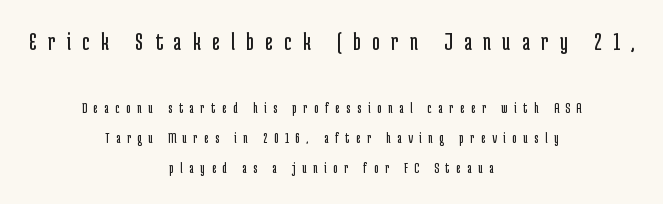
{"italic": "no", "bold": "no", "underline": "no", "align": "center", "line_spacing": "loose", "line_spacing_ratio": 1.98, "letter_spacing": "wide", "letter_spacing_em": 0.44, "larger_block": "first", "size_ratio": 1.73, "glyph_px": 26}
